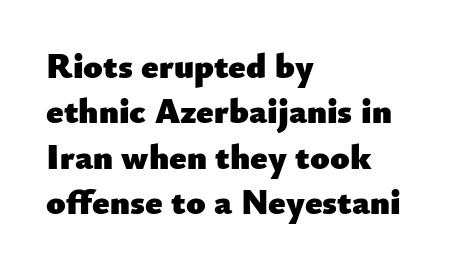
Q: Is the text bold? A: Yes.
Q: Is the text italic (slanted)? A: No, it is upright.
Q: Is the typeface a serif or a sans-serif typeface? A: Sans-serif.
Q: Is the text underlined? A: No.
Q: How is the paragraph aligned? A: Left-aligned.
Q: Is the spacing between letters normal or unusually wide? A: Normal.
Q: Is the spacing between lines tight, normal or loose? A: Normal.
Q: Width (condensed, normal, or wide)? A: Normal.
Q: Stroke contrast? A: Low.
Q: x-height? A: Small.
Q: Monospaced? A: No.
